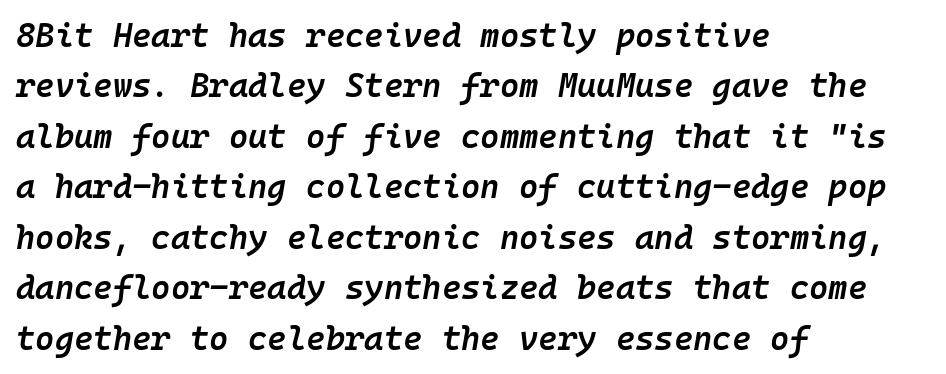
Q: Is the text bold? A: Semi-bold.
Q: Is the text italic (slanted)? A: Yes, it leans right by about 10 degrees.
Q: Is the text underlined? A: No.
Q: How is the paragraph aligned? A: Left-aligned.
Q: Is the spacing between letters normal or unusually wide? A: Normal.
Q: Is the spacing between lines tight, normal or loose? A: Normal.
Q: Width (condensed, normal, or wide)? A: Normal.
Q: Stroke contrast? A: Low.
Q: x-height? A: Medium.
Q: Monospaced? A: Yes.
